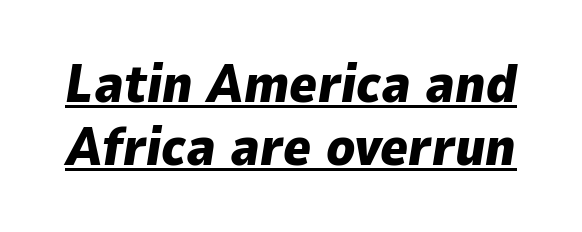
The image shows 53 px heavy type, italic (leaning right); set line spacing 1.18x, normal letter spacing, underlined; low stroke contrast and a medium x-height.
